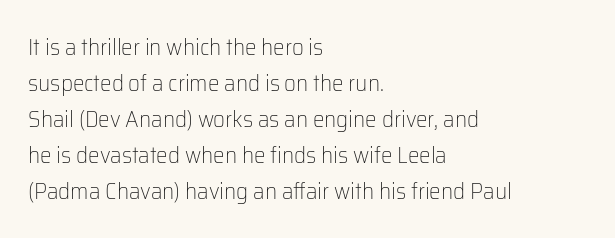
Q: Is the text bold? A: No.
Q: Is the text italic (slanted)? A: No, it is upright.
Q: Is the text underlined? A: No.
Q: How is the paragraph aligned? A: Left-aligned.
Q: Is the spacing between letters normal or unusually wide? A: Normal.
Q: Is the spacing between lines tight, normal or loose? A: Normal.
